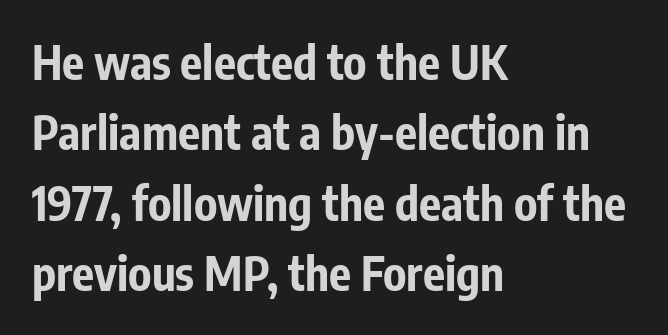
Q: Is the text bold? A: Yes.
Q: Is the text italic (slanted)? A: No, it is upright.
Q: Is the typeface a serif or a sans-serif typeface? A: Sans-serif.
Q: Is the text underlined? A: No.
Q: How is the paragraph aligned? A: Left-aligned.
Q: Is the spacing between letters normal or unusually wide? A: Normal.
Q: Is the spacing between lines tight, normal or loose? A: Normal.
Q: Width (condensed, normal, or wide)? A: Condensed.
Q: Stroke contrast? A: Low.
Q: x-height? A: Medium.
Q: Monospaced? A: No.
